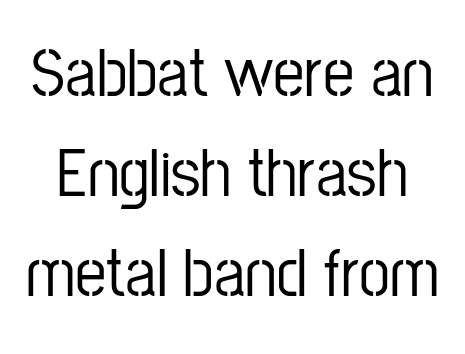
Q: Is the text italic (slanted)? A: No, it is upright.
Q: Is the typeface a serif or a sans-serif typeface? A: Sans-serif.
Q: Is the text underlined? A: No.
Q: Is the spacing between letters normal or unusually wide? A: Normal.
Q: Is the spacing between lines tight, normal or loose? A: Normal.
Q: Width (condensed, normal, or wide)? A: Condensed.
Q: Stroke contrast? A: Low.
Q: x-height? A: Medium.
Q: Monospaced? A: No.
